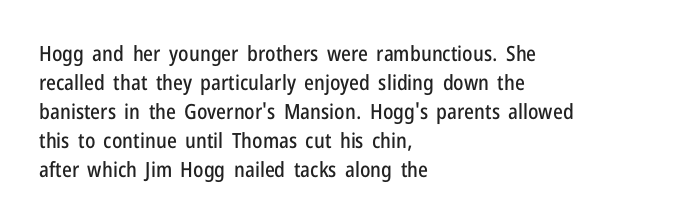
The image shows 21 px text type, upright; set left-aligned, normal line spacing (1.38x), normal letter spacing, not underlined.
